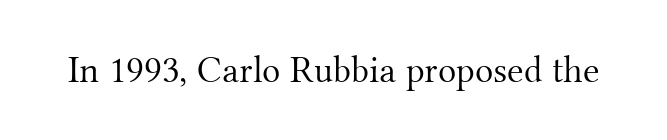
Q: Is the text bold? A: No.
Q: Is the text italic (slanted)? A: No, it is upright.
Q: Is the typeface a serif or a sans-serif typeface? A: Serif.
Q: Is the text underlined? A: No.
Q: Is the spacing between letters normal or unusually wide? A: Normal.
Q: Width (condensed, normal, or wide)? A: Normal.
Q: Stroke contrast? A: Medium.
Q: x-height? A: Small.
Q: Monospaced? A: No.
